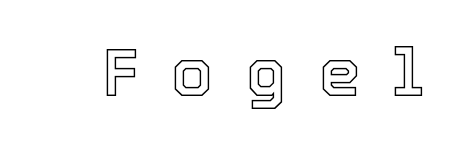
The image shows 66 px text type, upright; set unusually wide letter spacing (+0.5 em), not underlined; a medium x-height.
